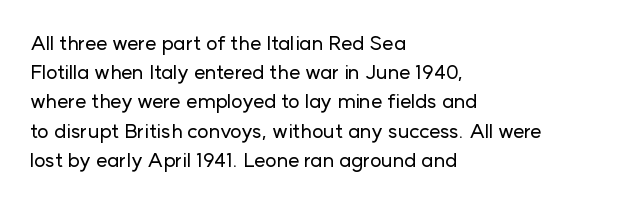
A bare baseline throughout the passage. Tracking value appears to be zero — textbook default spacing. The lettering holds an erect, upright posture throughout. The lines in this sample share a left origin and differ only in where they stop.
